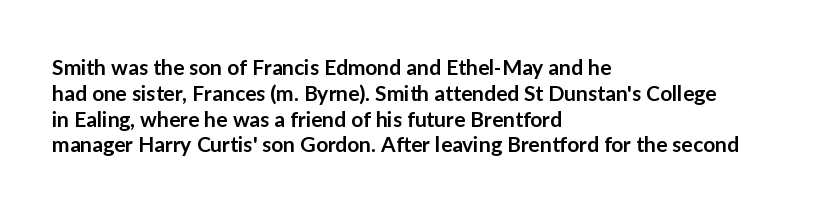
The image shows 21 px text type, upright; set left-aligned, line spacing 1.23x, normal letter spacing, not underlined.
